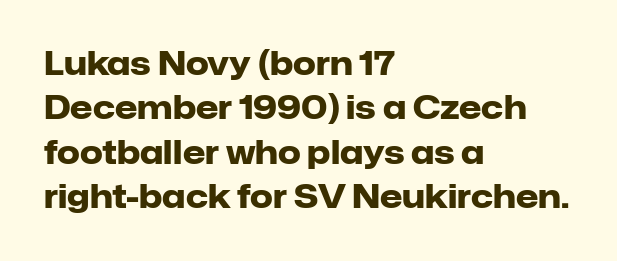
Q: Is the text bold? A: Yes.
Q: Is the text italic (slanted)? A: No, it is upright.
Q: Is the typeface a serif or a sans-serif typeface? A: Sans-serif.
Q: Is the text underlined? A: No.
Q: How is the paragraph aligned? A: Left-aligned.
Q: Is the spacing between letters normal or unusually wide? A: Normal.
Q: Is the spacing between lines tight, normal or loose? A: Normal.
Q: Width (condensed, normal, or wide)? A: Normal.
Q: Stroke contrast? A: Low.
Q: x-height? A: Medium.
Q: Monospaced? A: No.
